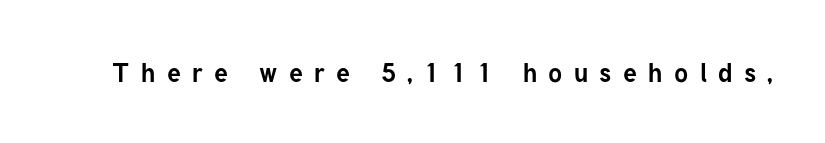
Designer's note — italics off, roman on. How are the letters spaced? Widely, with obvious added tracking. Descenders hang freely into open space. This is heavy type, rendered in bold.
